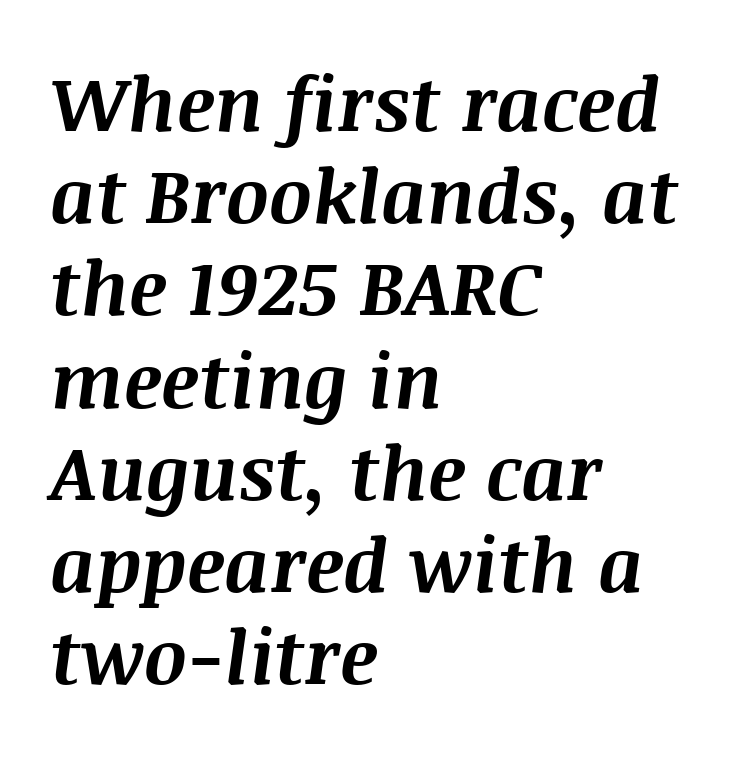
The image shows 75 px bold type, italic (leaning right); set left-aligned, line spacing 1.23x, normal letter spacing, not underlined; medium stroke contrast and a large x-height.
